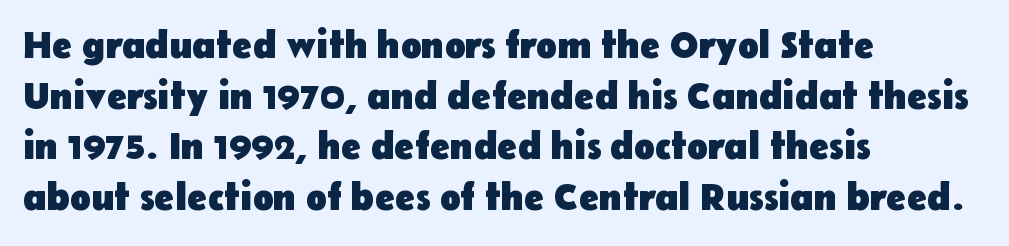
Does the weight exceed regular? Yes, all the way to bold. It's the straight-up-and-down kind of type. The baseline area is clear. Regular leading.
